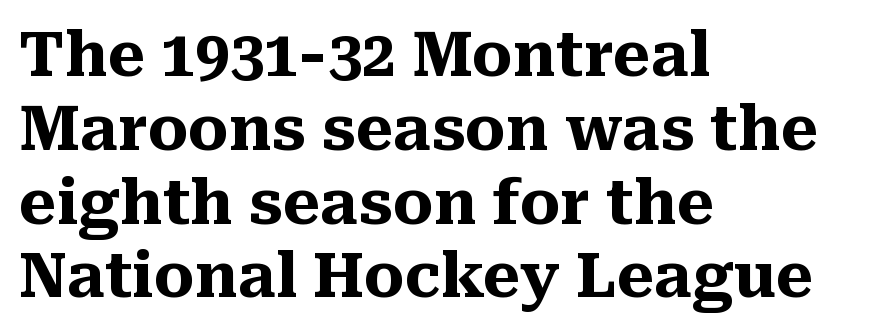
Do the characters align in a grid? No, the font is proportional. The strokes are fattened all the way to bold. Glance below the letters and you will spot only blank space. Characters remain perfectly vertical along every line. Letter spacing: default. Yep, those are serifs on the letters.
